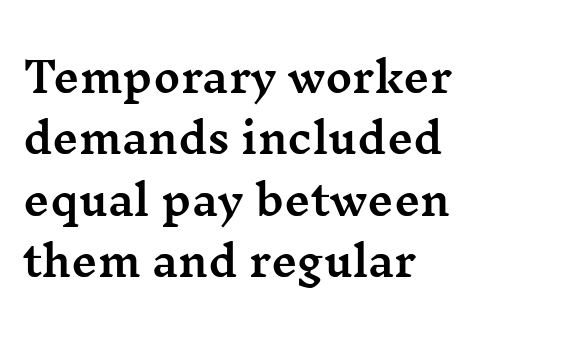
The image shows 41 px wide serif type, upright; set left-aligned, normal line spacing (1.5x), normal letter spacing, not underlined; medium stroke contrast and a medium x-height.
